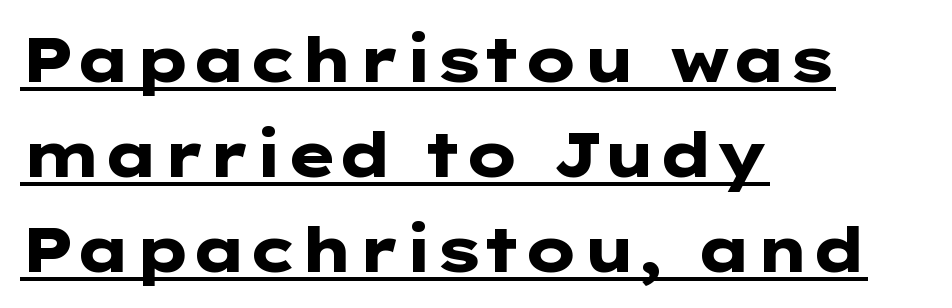
The image shows 62 px heavy, wide sans-serif type, upright; set left-aligned, normal line spacing (1.53x), normal letter spacing, underlined; low stroke contrast and a medium x-height.
